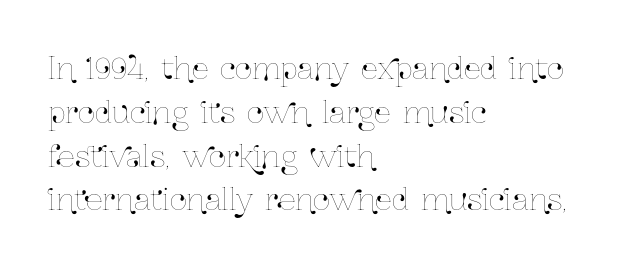
The paragraph shown leans on its left margin. Proportional: the letters do not fall into vertical columns. Short note: letters normally spaced. Just letters on the line, the space beneath them empty. A typesetter would mark this as roman, not italic.
